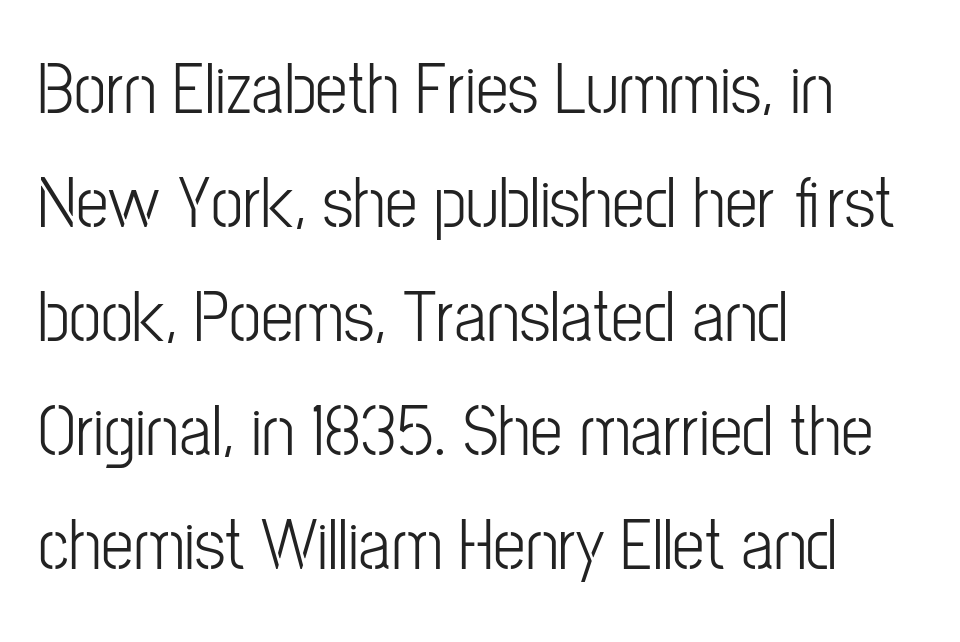
{"serif": "no", "italic": "no", "bold": "no", "weight": "light", "width": "condensed", "stroke_contrast": "low", "x_height": "medium", "monospaced": "no", "underline": "no", "align": "left", "line_spacing": "normal", "line_spacing_ratio": 1.56, "letter_spacing": "normal", "letter_spacing_em": 0.0, "glyph_px": 73}
